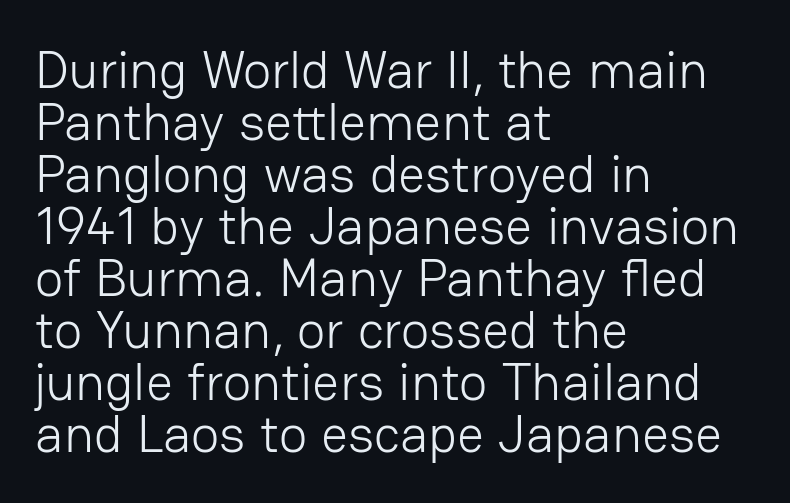
Q: Is the text bold? A: No.
Q: Is the text italic (slanted)? A: No, it is upright.
Q: Is the typeface a serif or a sans-serif typeface? A: Sans-serif.
Q: Is the text underlined? A: No.
Q: How is the paragraph aligned? A: Left-aligned.
Q: Is the spacing between letters normal or unusually wide? A: Normal.
Q: Is the spacing between lines tight, normal or loose? A: Tight.
Q: Width (condensed, normal, or wide)? A: Normal.
Q: Stroke contrast? A: Low.
Q: x-height? A: Medium.
Q: Monospaced? A: No.
